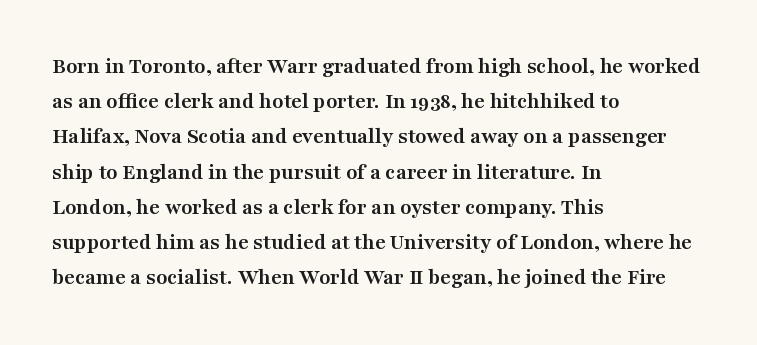
The image shows 23 px bold type, upright; set left-aligned, normal line spacing (1.53x), normal letter spacing, not underlined.
